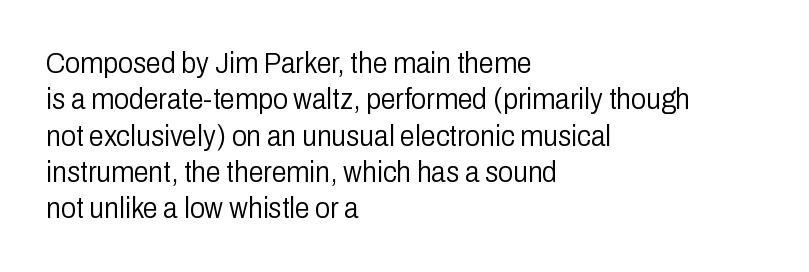
Q: Is the text bold? A: No.
Q: Is the text italic (slanted)? A: No, it is upright.
Q: Is the typeface a serif or a sans-serif typeface? A: Sans-serif.
Q: Is the text underlined? A: No.
Q: How is the paragraph aligned? A: Left-aligned.
Q: Is the spacing between letters normal or unusually wide? A: Normal.
Q: Width (condensed, normal, or wide)? A: Condensed.
Q: Stroke contrast? A: Low.
Q: x-height? A: Medium.
Q: Monospaced? A: No.
